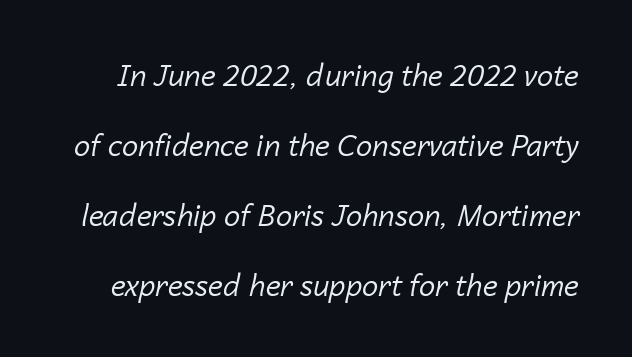
The text carries the slant typical of an italic or oblique font. The font sits on the lighter half of the weight spectrum, regular included. This block would shrink considerably if given ordinary leading; it's expanded now. The zone under the glyphs is completely vacant.
